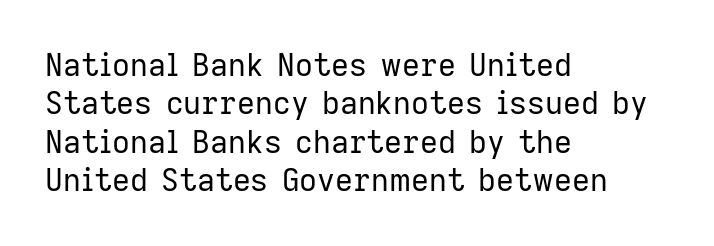
Q: Is the text bold? A: No.
Q: Is the text italic (slanted)? A: No, it is upright.
Q: Is the typeface a serif or a sans-serif typeface? A: Sans-serif.
Q: Is the text underlined? A: No.
Q: How is the paragraph aligned? A: Left-aligned.
Q: Is the spacing between letters normal or unusually wide? A: Normal.
Q: Width (condensed, normal, or wide)? A: Normal.
Q: Stroke contrast? A: Low.
Q: x-height? A: Medium.
Q: Monospaced? A: No.
